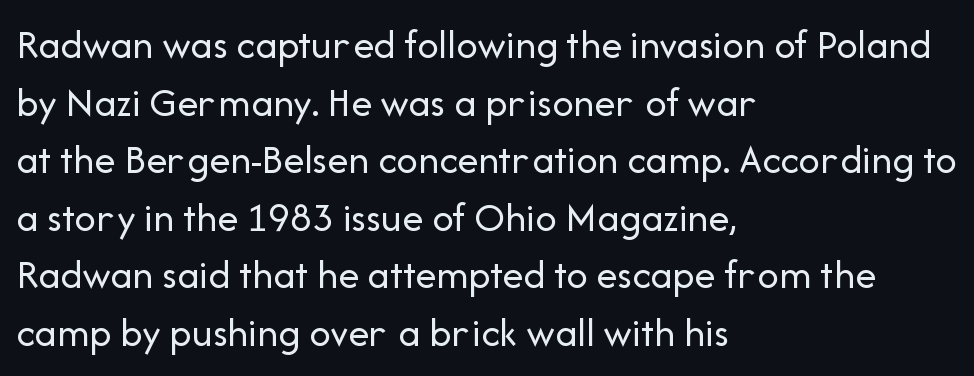
Does the lettering tilt? It doesn't — this is upright. Just letters on the line, the space beneath them empty. No heavy texture on the line: the type isn't bold. Summary of vertical rhythm: regular, with standard interline spacing. The characters display no serif detailing; their extremities are plain. These lines stack with their left ends in a neat column.
